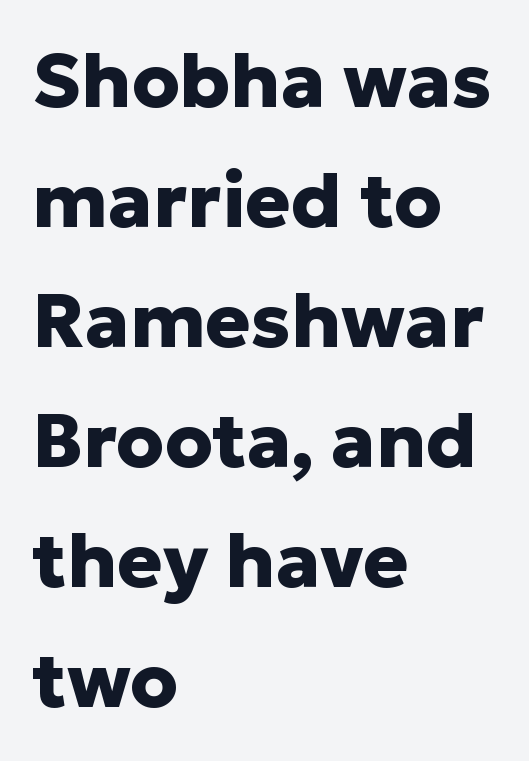
The image shows 76 px heavy sans-serif type, upright; set left-aligned, normal line spacing (1.58x), normal letter spacing, not underlined; low stroke contrast and a medium x-height.
